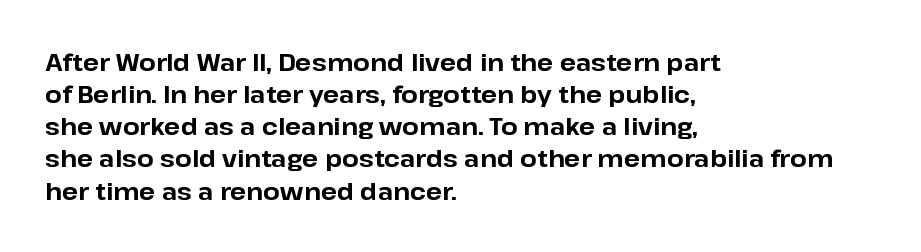
{"italic": "no", "bold": "yes", "underline": "no", "align": "left", "line_spacing": "normal", "line_spacing_ratio": 1.34, "letter_spacing": "normal", "letter_spacing_em": 0.0, "glyph_px": 24}
